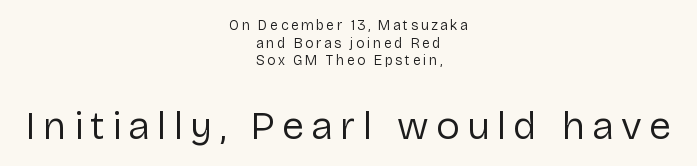
The image shows 40 px regular-weight sans-serif type, upright; set centered, normal line spacing (1.26x), not underlined; the second (bottom) block is 2.86x larger; low stroke contrast and a medium x-height.
